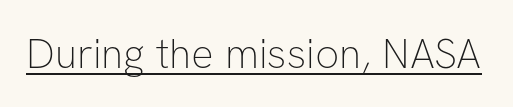
Q: Is the text bold? A: No.
Q: Is the text italic (slanted)? A: No, it is upright.
Q: Is the typeface a serif or a sans-serif typeface? A: Sans-serif.
Q: Is the text underlined? A: Yes.
Q: Is the spacing between letters normal or unusually wide? A: Normal.
Q: Width (condensed, normal, or wide)? A: Normal.
Q: Stroke contrast? A: Low.
Q: x-height? A: Medium.
Q: Monospaced? A: No.
